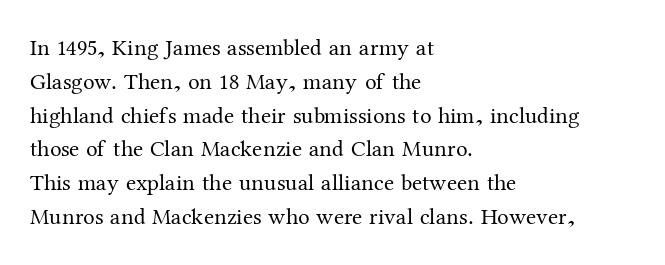
Just letters on the line, the space beneath them empty. Evenly set lines give the paragraph a standard silhouette. Heft: none added — not bold. Notice how the passage keeps a crisp vertical edge on the left only. No extra tracking has been applied to these lines. A roman cut, with each character standing at attention.
